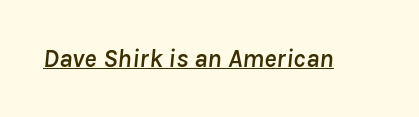
Q: Is the text italic (slanted)? A: Yes, it leans right by about 8 degrees.
Q: Is the text underlined? A: Yes.
Q: Is the spacing between letters normal or unusually wide? A: Normal.
